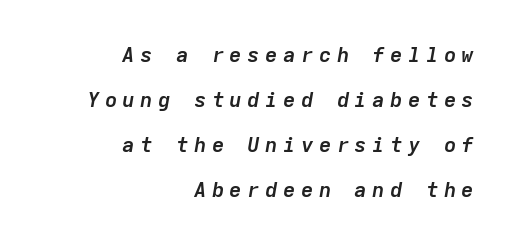
The vertical gap from one line to the next is large. This sample uses expanded letter spacing, leaving extra air between glyphs. You'd pick this weight for a headline — it's a proper bold. Every character sits at an angle, as italics do. Type without underlining. This rendering uses right alignment, leaving the left contour irregular.
